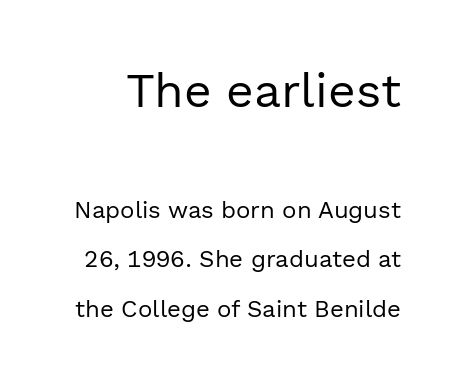
{"serif": "no", "italic": "no", "bold": "no", "weight": "regular", "width": "normal", "x_height": "medium", "monospaced": "no", "underline": "no", "line_spacing": "loose", "line_spacing_ratio": 2.07, "letter_spacing": "normal", "letter_spacing_em": 0.0, "larger_block": "first", "size_ratio": 2.0, "glyph_px": 48}
